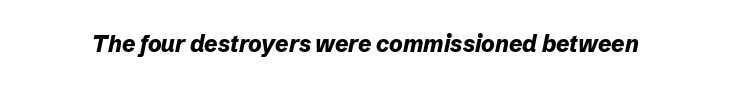
Q: Is the text bold? A: Yes.
Q: Is the text italic (slanted)? A: Yes, it leans right by about 12 degrees.
Q: Is the text underlined? A: No.
Q: Is the spacing between letters normal or unusually wide? A: Normal.
